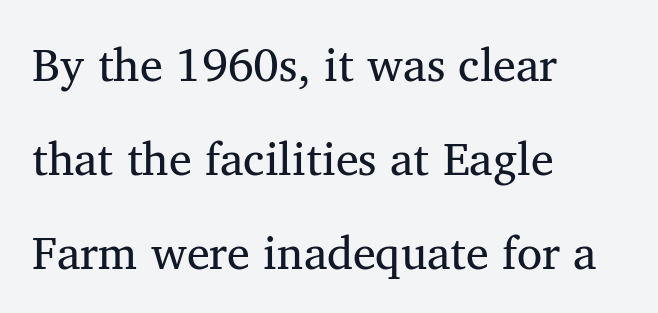
{"serif": "yes", "italic": "no", "bold": "no", "weight": "regular", "width": "normal", "stroke_contrast": "medium", "x_height": "medium", "monospaced": "no", "underline": "no", "align": "left", "line_spacing": "loose", "line_spacing_ratio": 2.04, "letter_spacing": "normal", "letter_spacing_em": 0.0, "glyph_px": 46}
